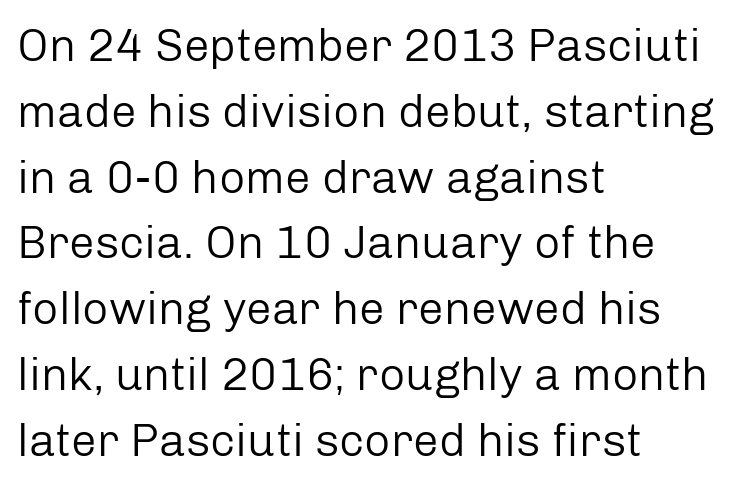
The image shows 46 px regular-weight sans-serif type, upright; set left-aligned, normal line spacing (1.43x), normal letter spacing, not underlined; low stroke contrast and a medium x-height.
